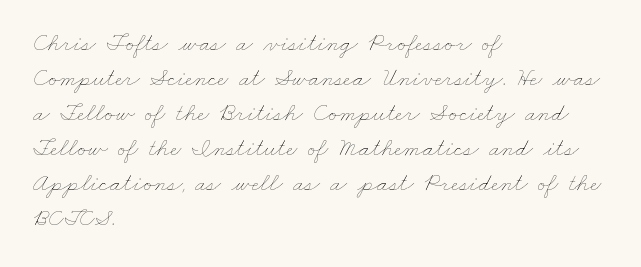
Clear beneath every line of the passage. The font is comparable to plain body text, perhaps lighter. If you drew a ruler down the left edge, every line would touch it. In terms of leading, this rendering sits right in the middle. Students, note that the glyphs here touch the page at normal intervals.
